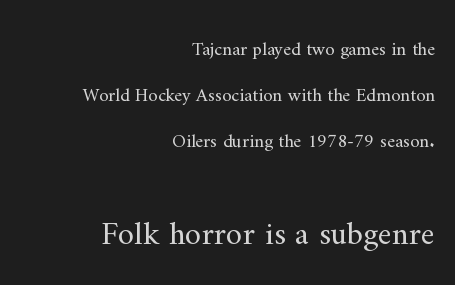
{"serif": "yes", "italic": "no", "bold": "no", "weight": "regular", "width": "normal", "stroke_contrast": "medium", "x_height": "small", "monospaced": "no", "underline": "no", "align": "right", "line_spacing": "loose", "line_spacing_ratio": 2.41, "letter_spacing": "normal", "letter_spacing_em": 0.0, "larger_block": "second", "size_ratio": 1.74, "glyph_px": 33}
